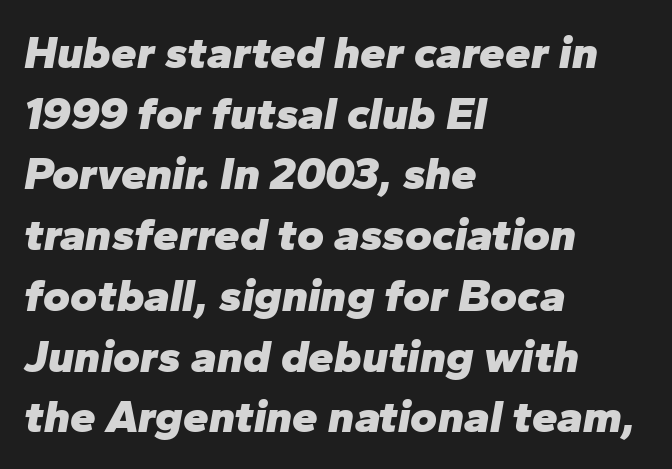
Q: Is the text bold? A: Yes.
Q: Is the text italic (slanted)? A: Yes, it leans right by about 10 degrees.
Q: Is the text underlined? A: No.
Q: How is the paragraph aligned? A: Left-aligned.
Q: Is the spacing between letters normal or unusually wide? A: Normal.
Q: Is the spacing between lines tight, normal or loose? A: Normal.
Q: Width (condensed, normal, or wide)? A: Normal.
Q: Stroke contrast? A: Low.
Q: x-height? A: Medium.
Q: Monospaced? A: No.
